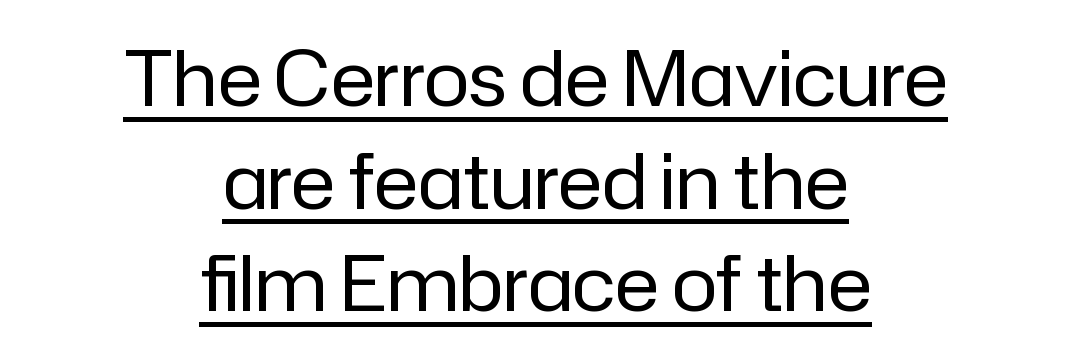
Q: Is the text bold? A: No.
Q: Is the text italic (slanted)? A: No, it is upright.
Q: Is the typeface a serif or a sans-serif typeface? A: Sans-serif.
Q: Is the text underlined? A: Yes.
Q: How is the paragraph aligned? A: Centered.
Q: Is the spacing between letters normal or unusually wide? A: Normal.
Q: Is the spacing between lines tight, normal or loose? A: Normal.
Q: Width (condensed, normal, or wide)? A: Normal.
Q: Stroke contrast? A: Low.
Q: x-height? A: Medium.
Q: Monospaced? A: No.
